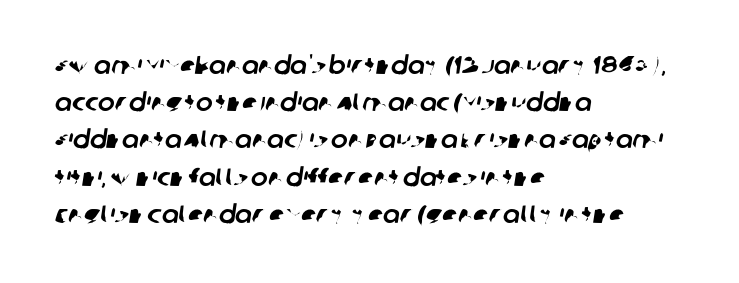
The image shows 25 px text type; set left-aligned, normal line spacing (1.49x), normal letter spacing, not underlined.
